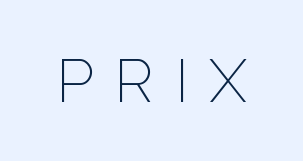
{"serif": "no", "italic": "no", "bold": "no", "weight": "light", "width": "normal", "stroke_contrast": "low", "x_height": "medium", "monospaced": "no", "underline": "no", "letter_spacing": "wide", "letter_spacing_em": 0.34, "glyph_px": 61}
